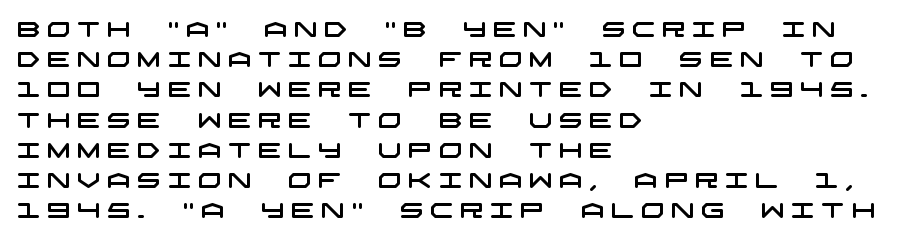
The image shows 21 px text type; set left-aligned, normal line spacing (1.44x), unusually wide letter spacing (+0.3 em), not underlined.
